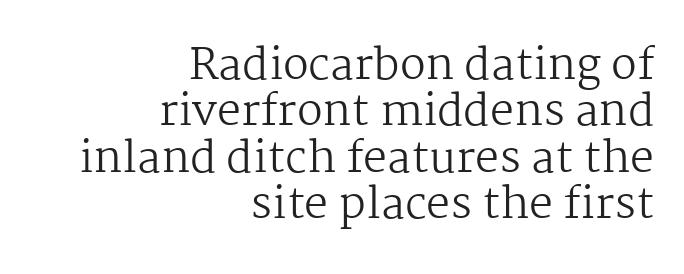
Q: Is the text bold? A: No.
Q: Is the text italic (slanted)? A: No, it is upright.
Q: Is the typeface a serif or a sans-serif typeface? A: Serif.
Q: Is the text underlined? A: No.
Q: How is the paragraph aligned? A: Right-aligned.
Q: Is the spacing between letters normal or unusually wide? A: Normal.
Q: Is the spacing between lines tight, normal or loose? A: Tight.
Q: Width (condensed, normal, or wide)? A: Normal.
Q: Stroke contrast? A: Medium.
Q: x-height? A: Medium.
Q: Monospaced? A: No.
